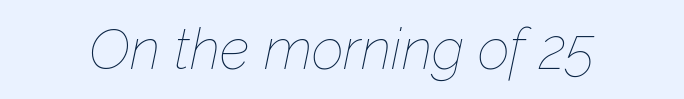
{"italic": "yes", "lean": "right", "slant_degrees": 12, "bold": "no", "weight": "thin", "width": "normal", "stroke_contrast": "low", "x_height": "medium", "monospaced": "no", "underline": "no", "letter_spacing": "normal", "letter_spacing_em": 0.0, "glyph_px": 56}
